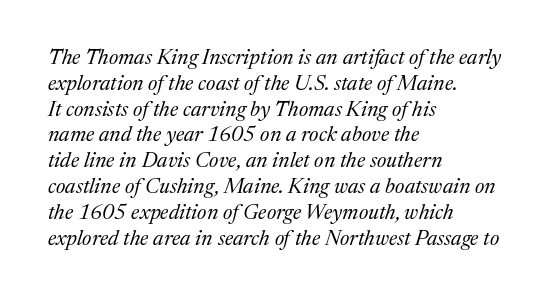
Characters are canted at an angle relative to the baseline's perpendicular. Each row of text sits above clean, open space. Weight: not bold — regular or lighter. Look at the tracking — it's just the regular setting, nothing added.
